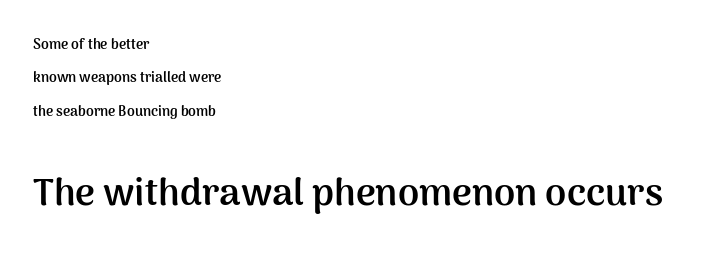
{"serif": "no", "italic": "no", "bold": "yes", "weight": "semibold", "width": "normal", "stroke_contrast": "medium", "x_height": "medium", "monospaced": "no", "underline": "no", "align": "left", "line_spacing": "loose", "line_spacing_ratio": 2.39, "letter_spacing": "normal", "letter_spacing_em": 0.0, "larger_block": "second", "size_ratio": 2.71, "glyph_px": 38}
